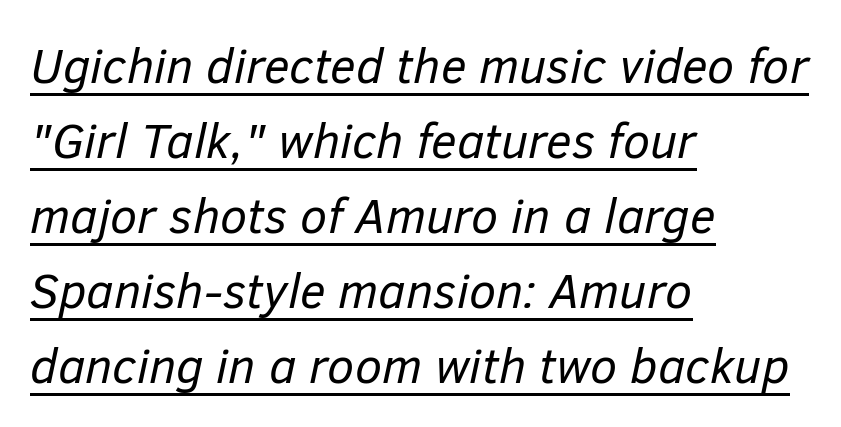
{"italic": "yes", "lean": "right", "slant_degrees": 12, "bold": "no", "weight": "regular", "width": "normal", "stroke_contrast": "low", "x_height": "medium", "monospaced": "no", "underline": "yes", "align": "left", "line_spacing": "normal", "line_spacing_ratio": 1.53, "letter_spacing": "normal", "letter_spacing_em": 0.0, "glyph_px": 49}
